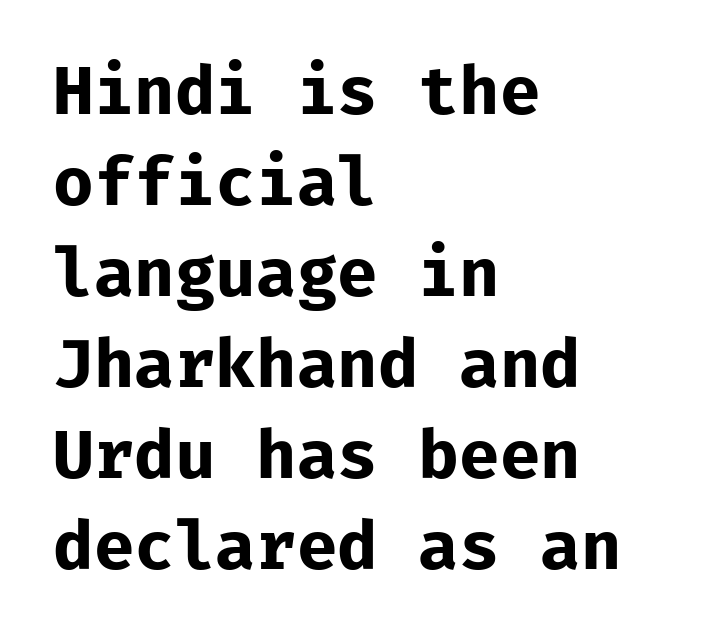
{"serif": "no", "italic": "no", "bold": "yes", "weight": "bold", "width": "normal", "stroke_contrast": "low", "x_height": "medium", "monospaced": "yes", "underline": "no", "align": "left", "line_spacing": "normal", "line_spacing_ratio": 1.38, "letter_spacing": "normal", "letter_spacing_em": 0.0, "glyph_px": 66}
